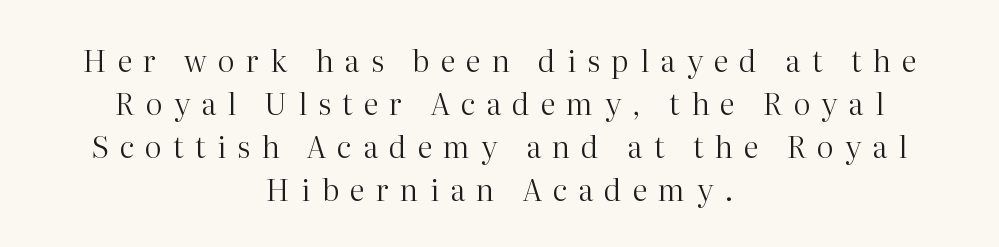
The typeface chosen for these lines features serifs. Display-style spreading of the glyphs; the letterfit is very open. You could not count columns in this text — the font is proportionally spaced. This sample is center-justified, so both line endings float freely. Do the letters lean? They stand straight. The letterforms sit at book weight or below.
